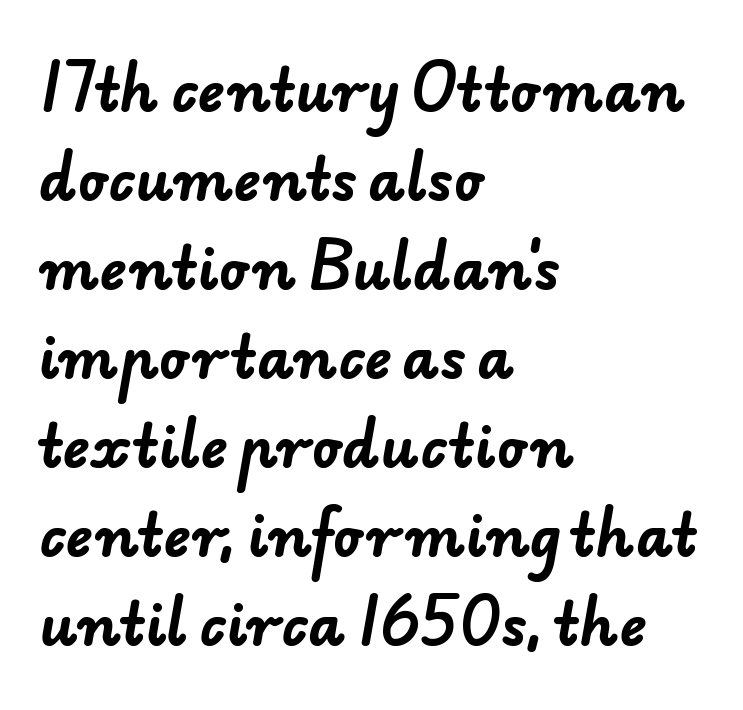
The rendering uses a bold face; every stroke is thick and dark. In terms of leading, this rendering sits right in the middle. Short note: letters normally spaced. Caption: multi-line text, flush left, ragged right. Lines of text with bare space underneath.
